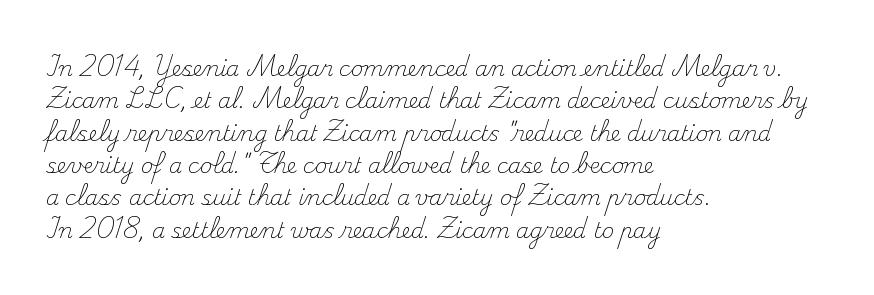
Words float on clear page, feet unadorned. Letters have the restrained weight of plain body copy at most. Horizontal alignment here is leftward, the default for most running prose. Whoever set this chose a conventional vertical rhythm.
